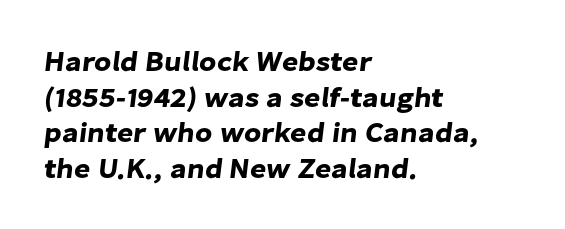
Q: Is the typeface a serif or a sans-serif typeface? A: Sans-serif.
Q: Is the text underlined? A: No.
Q: How is the paragraph aligned? A: Left-aligned.
Q: Is the spacing between letters normal or unusually wide? A: Normal.
Q: Is the spacing between lines tight, normal or loose? A: Normal.
Q: Width (condensed, normal, or wide)? A: Normal.
Q: Stroke contrast? A: Low.
Q: x-height? A: Medium.
Q: Monospaced? A: No.
